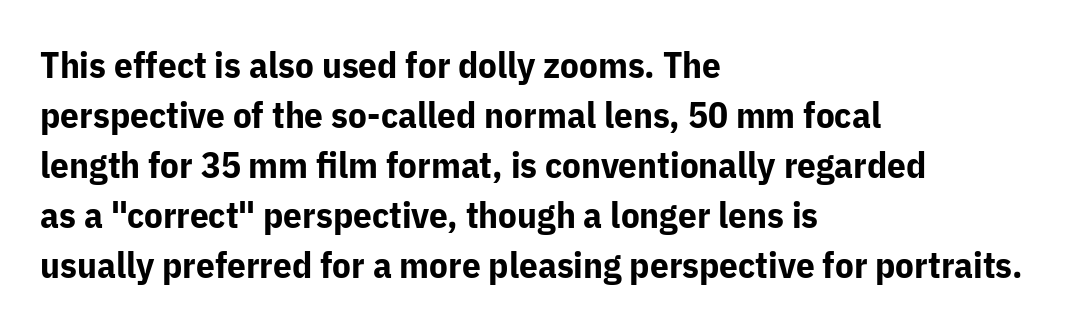
Q: Is the text bold? A: Yes.
Q: Is the text italic (slanted)? A: No, it is upright.
Q: Is the typeface a serif or a sans-serif typeface? A: Sans-serif.
Q: Is the text underlined? A: No.
Q: How is the paragraph aligned? A: Left-aligned.
Q: Is the spacing between letters normal or unusually wide? A: Normal.
Q: Is the spacing between lines tight, normal or loose? A: Normal.
Q: Width (condensed, normal, or wide)? A: Normal.
Q: Stroke contrast? A: Low.
Q: x-height? A: Medium.
Q: Monospaced? A: No.
